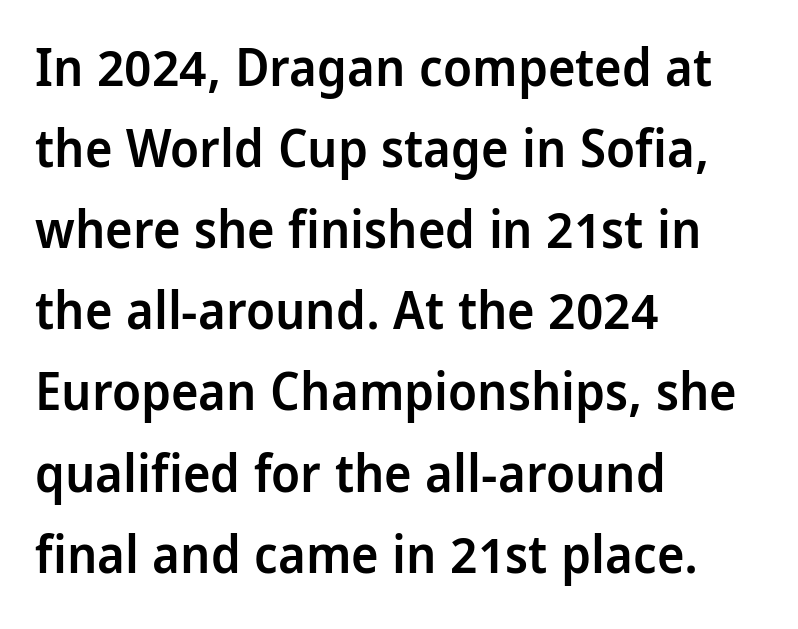
The image shows 52 px semibold, condensed sans-serif type, upright; set left-aligned, normal line spacing (1.56x), normal letter spacing, not underlined; low stroke contrast and a large x-height.
